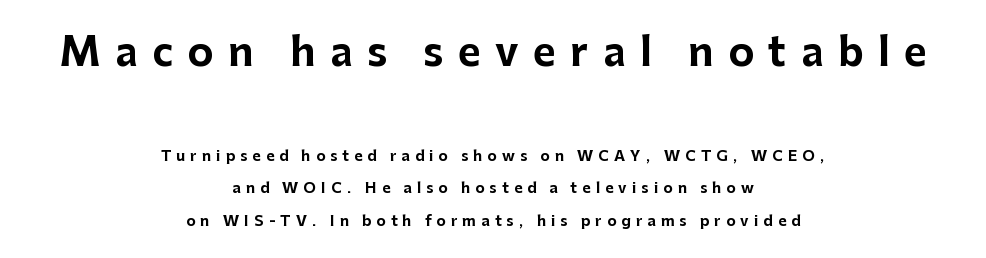
The image shows 39 px bold sans-serif type, upright; set centered, loose line spacing (2.32x), unusually wide letter spacing (+0.37 em), not underlined; the first (top) block is 2.79x larger; low stroke contrast and a medium x-height.
